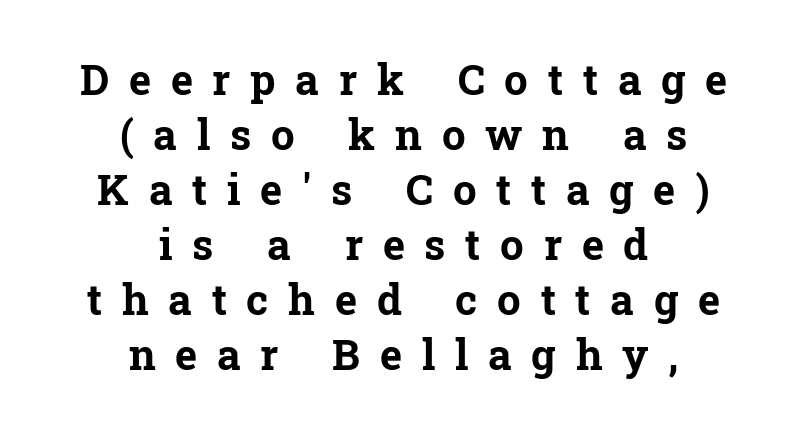
The image shows 42 px bold serif type, upright; set centered, normal line spacing (1.31x), unusually wide letter spacing (+0.47 em), not underlined; low stroke contrast and a medium x-height.
